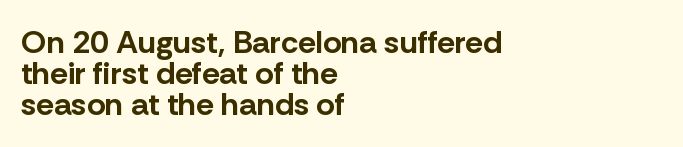
{"serif": "no", "italic": "no", "bold": "yes", "weight": "bold", "width": "normal", "stroke_contrast": "low", "x_height": "medium", "monospaced": "no", "underline": "no", "align": "left", "line_spacing": "tight", "line_spacing_ratio": 0.97, "letter_spacing": "normal", "letter_spacing_em": 0.0, "glyph_px": 32}
